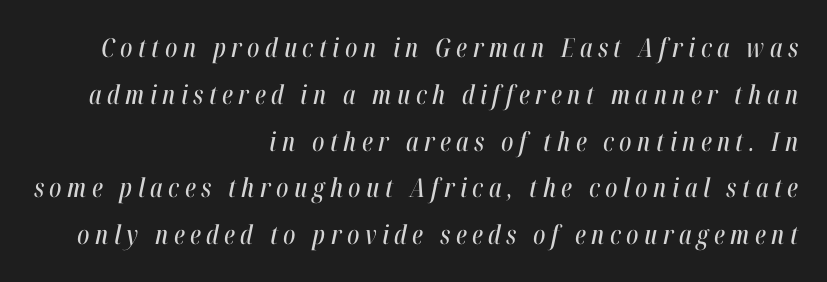
{"italic": "yes", "lean": "right", "slant_degrees": 12, "underline": "no", "align": "right", "line_spacing_ratio": 1.8, "letter_spacing": "wide", "letter_spacing_em": 0.21, "glyph_px": 26}
